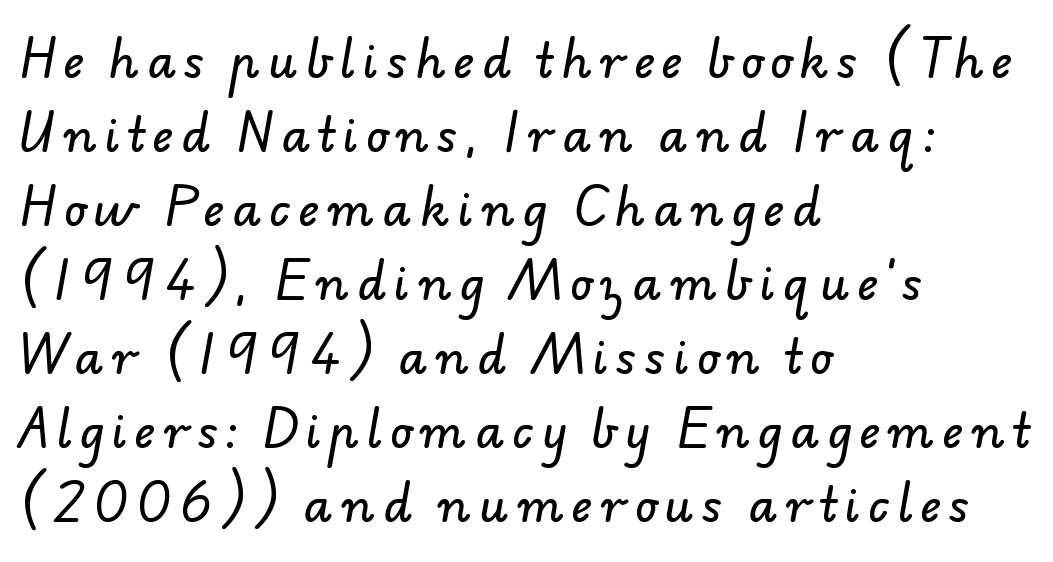
Q: Is the typeface a serif or a sans-serif typeface? A: Sans-serif.
Q: Is the text underlined? A: No.
Q: How is the paragraph aligned? A: Left-aligned.
Q: Is the spacing between lines tight, normal or loose? A: Normal.
Q: Width (condensed, normal, or wide)? A: Normal.
Q: Stroke contrast? A: Low.
Q: x-height? A: Small.
Q: Monospaced? A: No.
